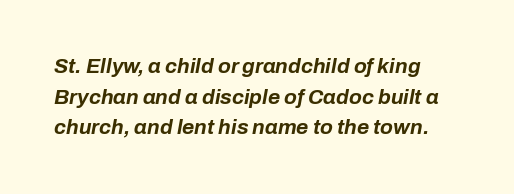
The whole block is typeset with a tilt. The baseline area is clear. Regular leading. Heft: maximum for text — a bold.
